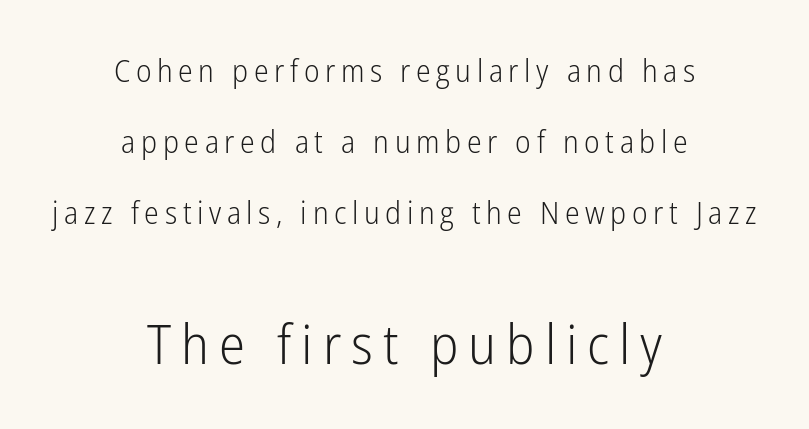
The passage shown is typed in a proportional face where columns would drift. The lines in this sample share a center point and differ in where they start and stop. A roman cut, with each character standing at attention. Observe the absence of serifs on each vertical stroke in this sample. The foot of each line stays bare and open.
